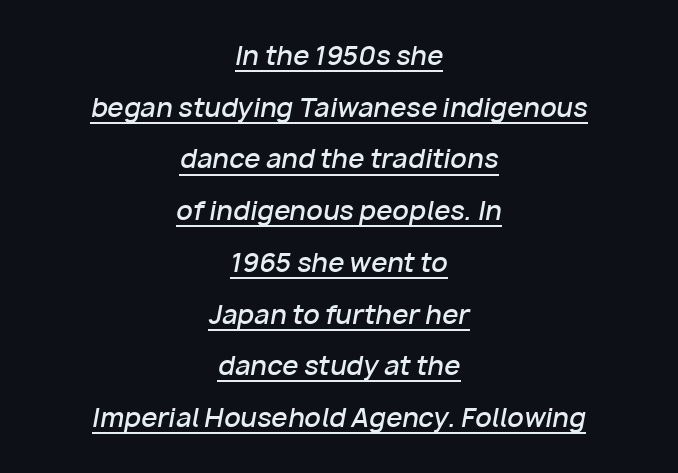
Q: Is the text bold? A: Semi-bold.
Q: Is the text italic (slanted)? A: Yes, it leans right by about 10 degrees.
Q: Is the text underlined? A: Yes.
Q: How is the paragraph aligned? A: Centered.
Q: Is the spacing between letters normal or unusually wide? A: Normal.
Q: Is the spacing between lines tight, normal or loose? A: Loose.
